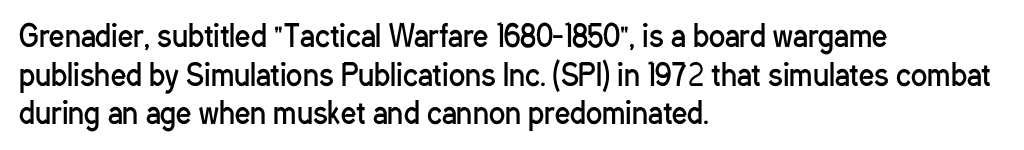
{"serif": "no", "italic": "no", "bold": "no", "weight": "regular", "width": "condensed", "stroke_contrast": "low", "x_height": "medium", "monospaced": "no", "underline": "no", "align": "left", "line_spacing": "normal", "line_spacing_ratio": 1.29, "letter_spacing": "normal", "letter_spacing_em": 0.0, "glyph_px": 30}
